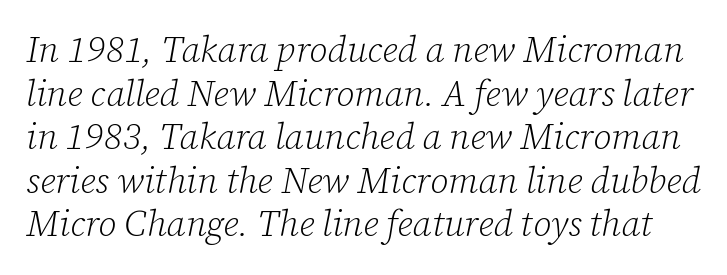
No chunkiness to these letters — they're not bold. Descender tails drop into unmarked territory. The letters carry serifs — small finishing strokes at the ends of their stems. Looks like regular typesetting: each glyph gets only the width it needs. Characters are canted at an angle relative to the baseline's perpendicular. The face used here is rendered with its standard letterfit.
